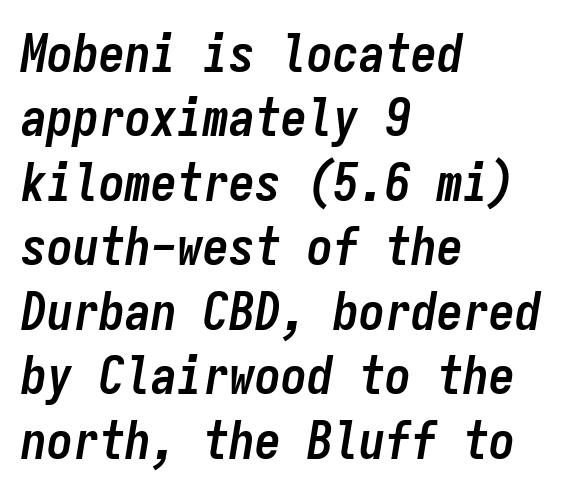
The words here are not underlined. I'd describe the lettering as bold — thick and assertive. The text block is weighted toward the left margin, trailing off unevenly rightward. Students, note that the glyphs here touch the page at normal intervals. The glyphs look as if they've been sheared to an angle. Is this a fixed-width face? Yes — each glyph sits in an identical cell.
